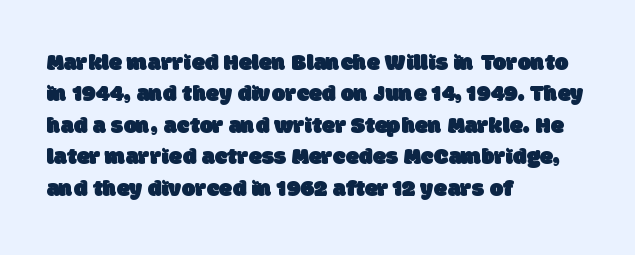
The image shows 24 px text type; set left-aligned, normal line spacing (1.31x), normal letter spacing, not underlined.
